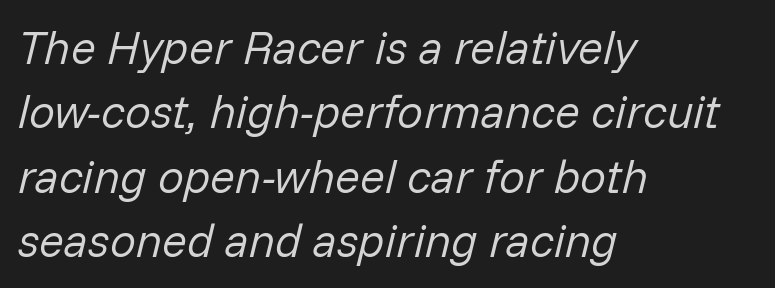
Q: Is the text bold? A: No.
Q: Is the text italic (slanted)? A: Yes, it leans right by about 14 degrees.
Q: Is the text underlined? A: No.
Q: How is the paragraph aligned? A: Left-aligned.
Q: Is the spacing between letters normal or unusually wide? A: Normal.
Q: Is the spacing between lines tight, normal or loose? A: Normal.
Q: Width (condensed, normal, or wide)? A: Normal.
Q: Stroke contrast? A: Low.
Q: x-height? A: Medium.
Q: Monospaced? A: No.
